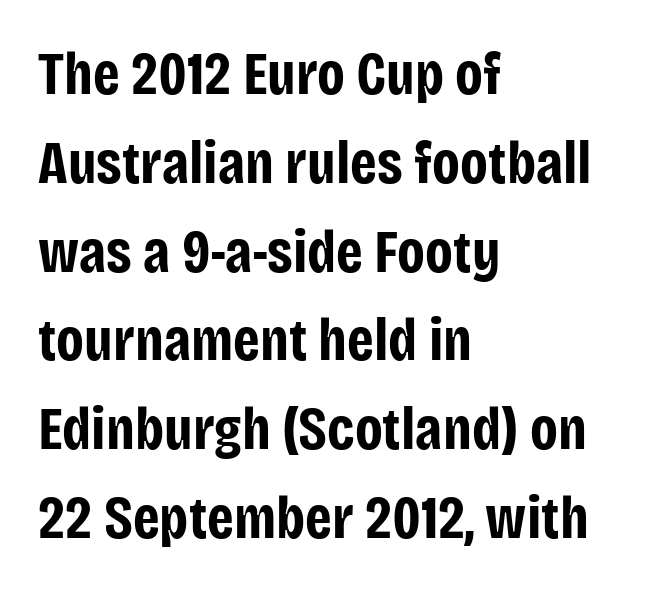
Line spacing here is normal. The words here are not underlined. Thick stems and heavy bowls — unmistakably bold. A classic flush-left, rag-right setting is used for this passage.
